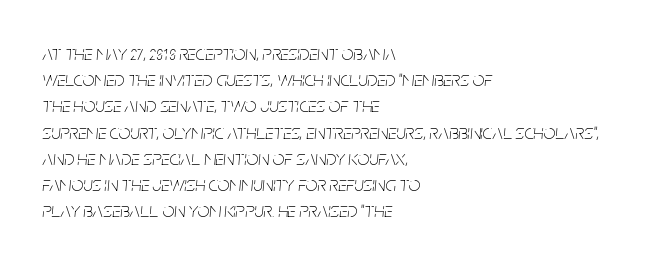
Think standard paragraph weight, or any step lighter than that. The passage is arranged the way most books set body copy — flush left. One glance says typical: line gaps are just what's usual. The string is rendered with underlining switched off.
